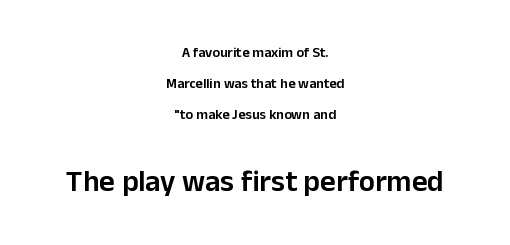
The image shows 30 px semibold sans-serif type, upright; set centered, loose line spacing (2.23x), normal letter spacing, not underlined; the second (bottom) block is 2.14x larger; low stroke contrast and a medium x-height.
